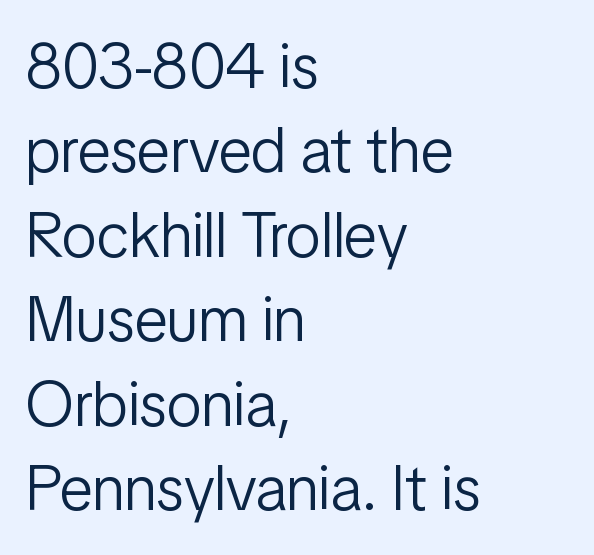
The image shows 63 px light, condensed sans-serif type, upright; set left-aligned, normal line spacing (1.34x), normal letter spacing, not underlined; low stroke contrast and a medium x-height.
